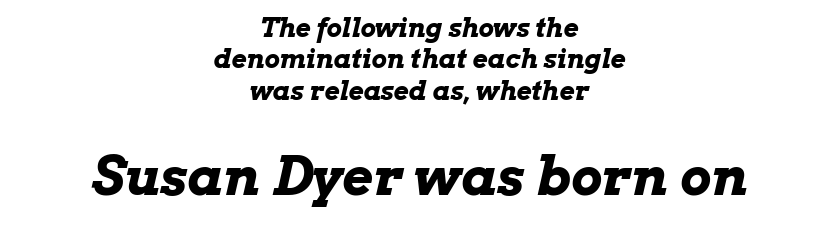
Q: Is the text bold? A: Yes.
Q: Is the text italic (slanted)? A: Yes, it leans right by about 13 degrees.
Q: Is the text underlined? A: No.
Q: How is the paragraph aligned? A: Centered.
Q: Is the spacing between letters normal or unusually wide? A: Normal.
Q: Which block of text is set in a larger size, the first (top) or the second (bottom)? A: The second (bottom) one.
Q: Width (condensed, normal, or wide)? A: Wide.
Q: Stroke contrast? A: Low.
Q: x-height? A: Medium.
Q: Monospaced? A: No.
